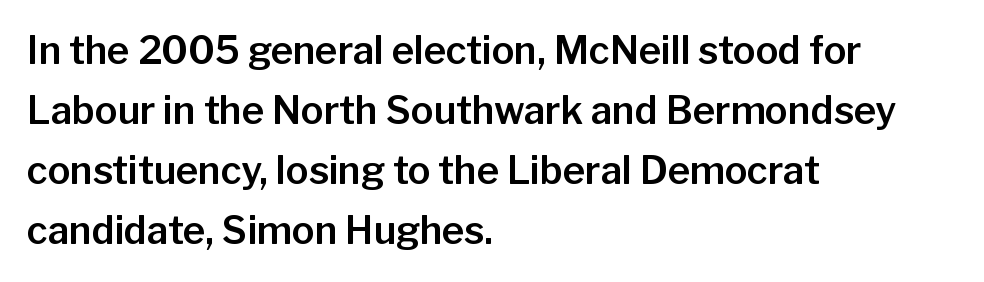
The designer went with a sans here, leaving each stem footless. Horizontal bands of white between lines are of average thickness. A typesetter would call this proportional, since set widths differ per character. A student would call this left alignment; a typographer would say flush left, rag right. Honestly, the letter spacing is just normal — you wouldn't notice it.
